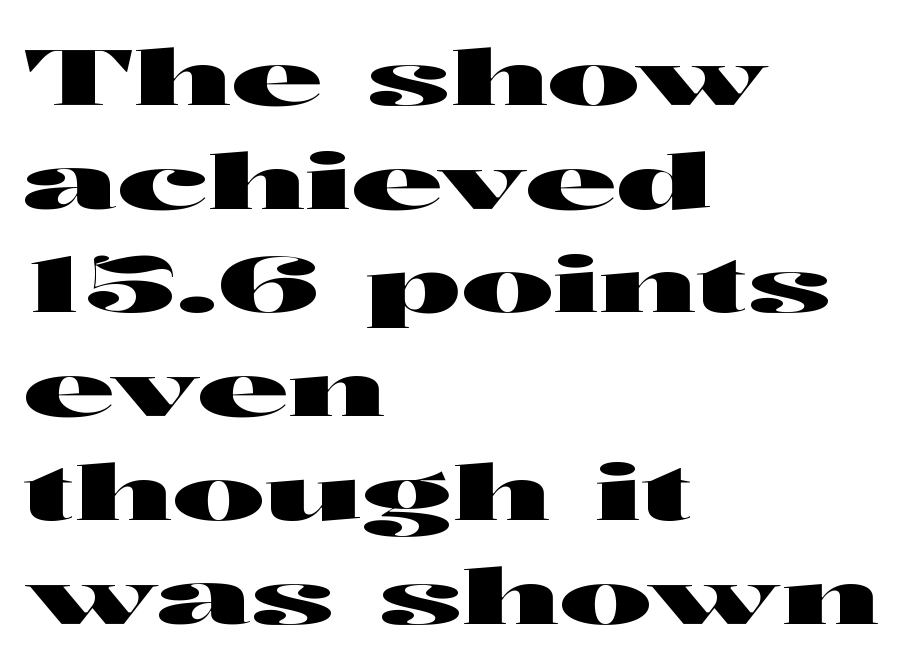
Q: Is the text italic (slanted)? A: No, it is upright.
Q: Is the typeface a serif or a sans-serif typeface? A: Sans-serif.
Q: Is the text underlined? A: No.
Q: How is the paragraph aligned? A: Left-aligned.
Q: Is the spacing between letters normal or unusually wide? A: Normal.
Q: Is the spacing between lines tight, normal or loose? A: Normal.
Q: Width (condensed, normal, or wide)? A: Wide.
Q: Stroke contrast? A: High.
Q: x-height? A: Medium.
Q: Monospaced? A: No.
